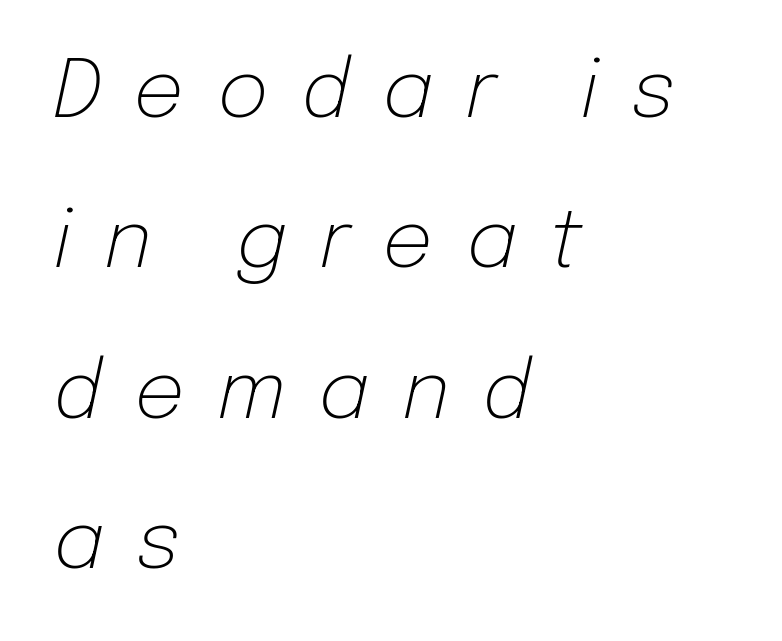
{"italic": "yes", "lean": "right", "slant_degrees": 12, "bold": "no", "weight": "light", "width": "normal", "stroke_contrast": "low", "x_height": "medium", "monospaced": "no", "underline": "no", "align": "left", "line_spacing_ratio": 1.88, "letter_spacing": "wide", "letter_spacing_em": 0.4, "glyph_px": 80}
